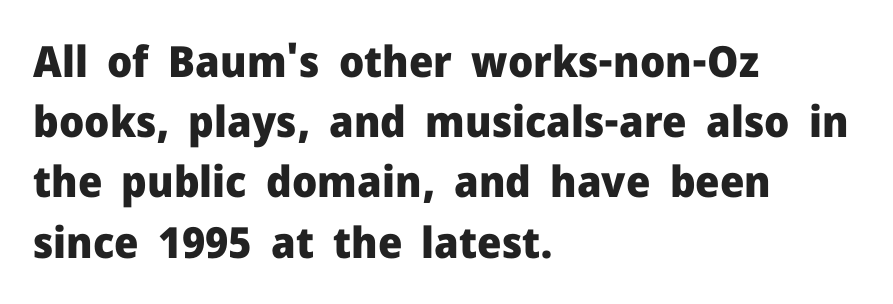
The image shows 43 px heavy sans-serif type, upright; set left-aligned, normal line spacing (1.4x), normal letter spacing, not underlined; low stroke contrast and a medium x-height.
